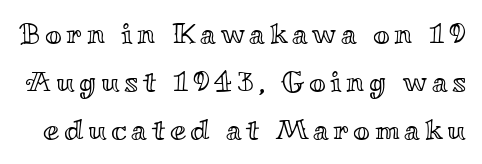
{"italic": "no", "width": "wide", "x_height": "small", "monospaced": "no", "underline": "no", "line_spacing": "normal", "line_spacing_ratio": 1.66, "glyph_px": 29}
